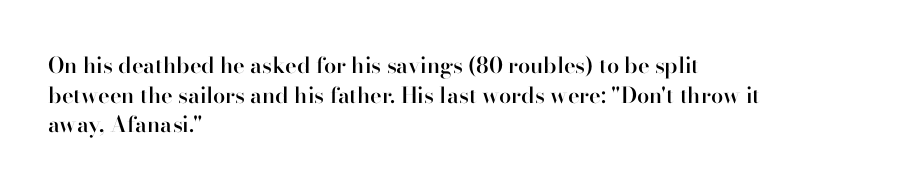
{"italic": "no", "bold": "semi", "underline": "no", "align": "left", "line_spacing": "normal", "line_spacing_ratio": 1.35, "letter_spacing": "normal", "letter_spacing_em": 0.0, "glyph_px": 22}
